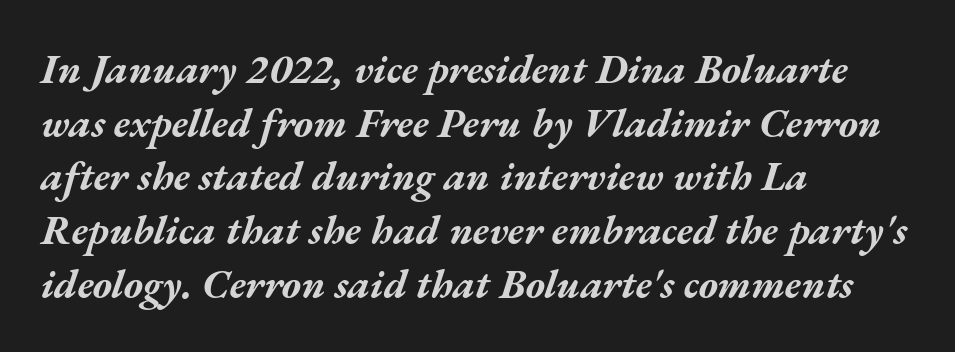
{"italic": "yes", "lean": "right", "slant_degrees": 17, "bold": "yes", "weight": "bold", "width": "wide", "stroke_contrast": "medium", "x_height": "medium", "monospaced": "no", "underline": "no", "align": "left", "line_spacing": "normal", "line_spacing_ratio": 1.31, "letter_spacing": "normal", "letter_spacing_em": 0.0, "glyph_px": 41}
